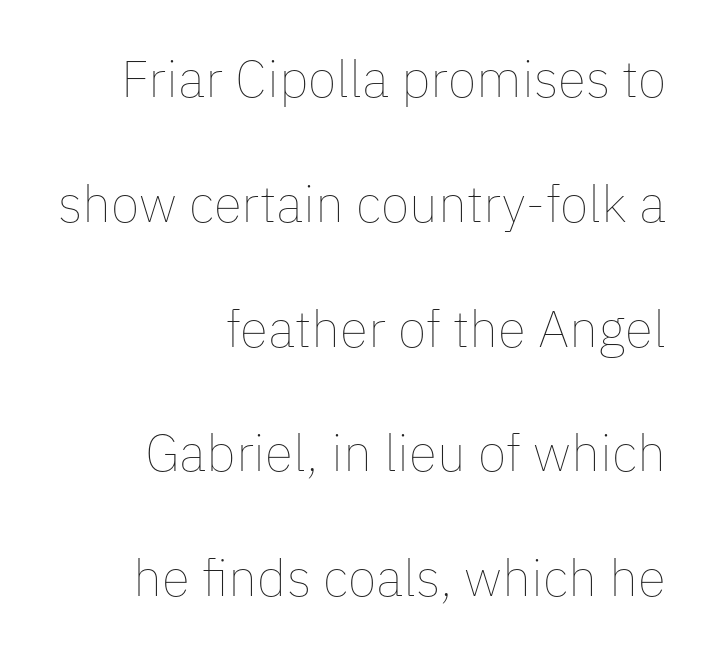
Q: Is the text bold? A: No.
Q: Is the text italic (slanted)? A: No, it is upright.
Q: Is the text underlined? A: No.
Q: How is the paragraph aligned? A: Right-aligned.
Q: Is the spacing between letters normal or unusually wide? A: Normal.
Q: Is the spacing between lines tight, normal or loose? A: Loose.
Q: Width (condensed, normal, or wide)? A: Normal.
Q: Stroke contrast? A: Low.
Q: x-height? A: Medium.
Q: Monospaced? A: No.
